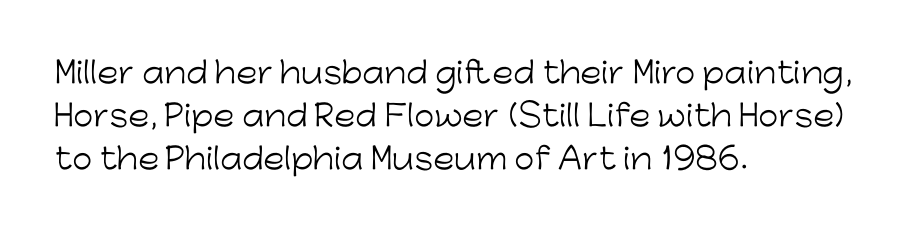
Counters stay open thanks to moderate or lighter strokes. The text block is weighted toward the left margin, trailing off unevenly rightward. In terms of letterform style, serifs are entirely absent. A typesetter would call this proportional, since set widths differ per character. Italic: no, the glyphs are upright roman.
